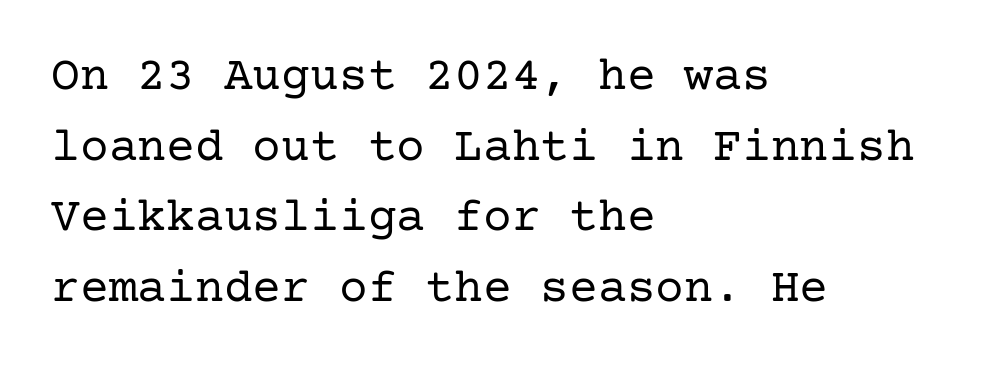
Q: Is the text bold? A: No.
Q: Is the text italic (slanted)? A: No, it is upright.
Q: Is the typeface a serif or a sans-serif typeface? A: Serif.
Q: Is the text underlined? A: No.
Q: How is the paragraph aligned? A: Left-aligned.
Q: Is the spacing between letters normal or unusually wide? A: Normal.
Q: Is the spacing between lines tight, normal or loose? A: Normal.
Q: Width (condensed, normal, or wide)? A: Normal.
Q: Stroke contrast? A: Low.
Q: x-height? A: Medium.
